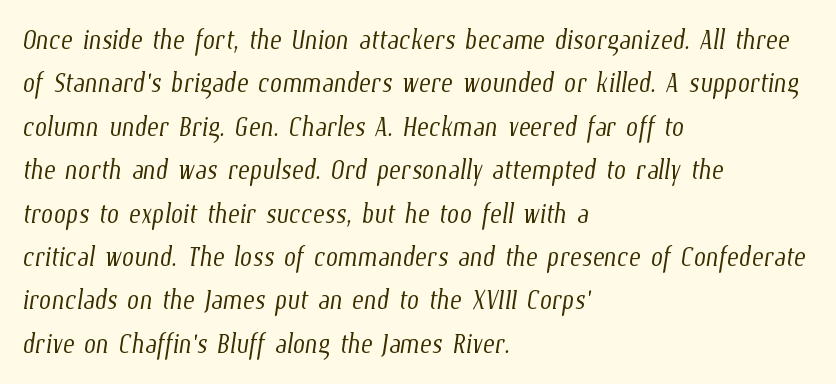
The image shows 35 px light, condensed type; set left-aligned, line spacing 1.24x, normal letter spacing, not underlined; low stroke contrast and a medium x-height.
